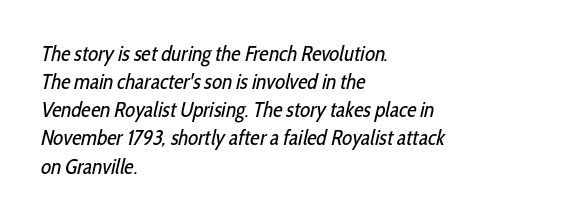
{"bold": "no", "underline": "no", "align": "left", "line_spacing": "normal", "line_spacing_ratio": 1.34, "letter_spacing": "normal", "letter_spacing_em": 0.0, "glyph_px": 21}
